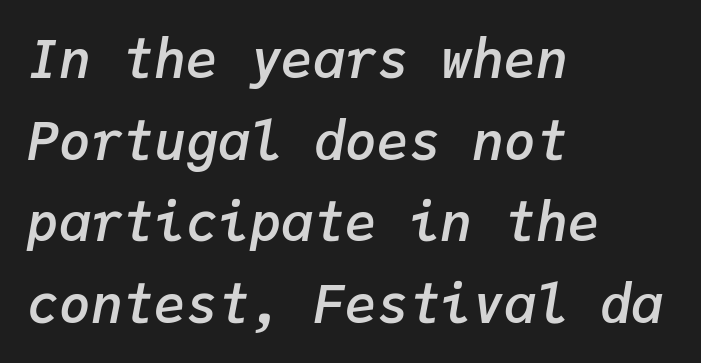
{"italic": "yes", "lean": "right", "slant_degrees": 9, "bold": "semi", "weight": "semibold", "width": "normal", "stroke_contrast": "low", "x_height": "medium", "monospaced": "yes", "underline": "no", "align": "left", "line_spacing": "normal", "line_spacing_ratio": 1.54, "letter_spacing": "normal", "letter_spacing_em": 0.0, "glyph_px": 53}
